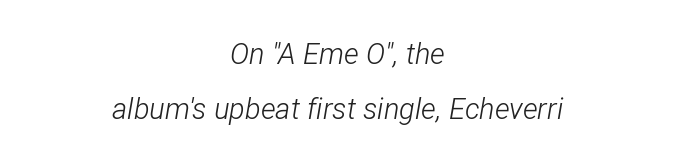
The rendering applies a slant to the glyphs. The baseline area is clear. The rag falls on both sides of this text block equally. Horizontal bands of white between lines are thick stripes. The cut favours lightness, reaching ordinary text weight at its darkest.
